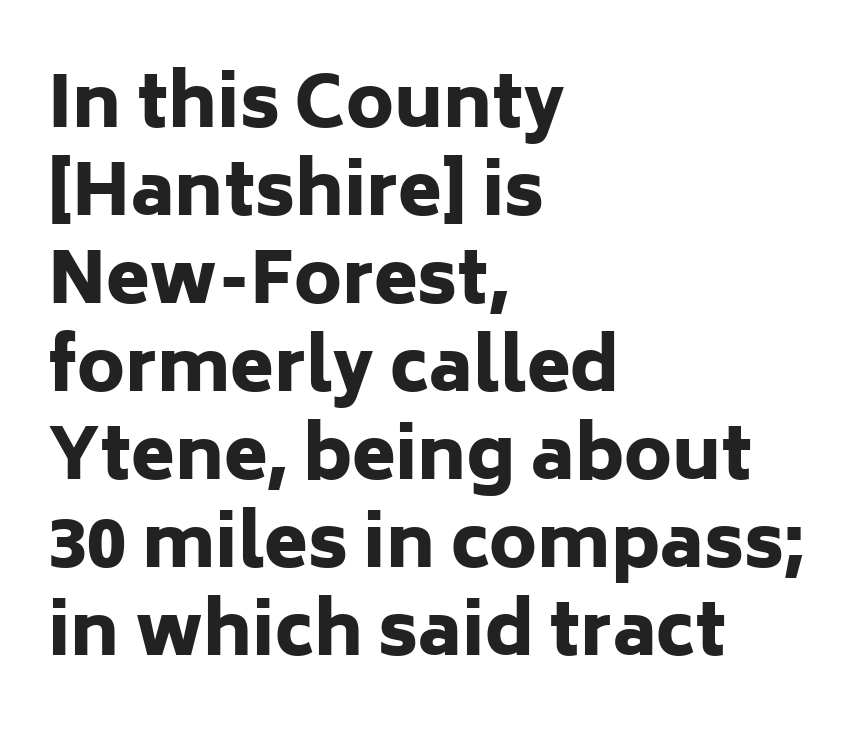
Q: Is the text bold? A: Yes.
Q: Is the text italic (slanted)? A: No, it is upright.
Q: Is the typeface a serif or a sans-serif typeface? A: Sans-serif.
Q: Is the text underlined? A: No.
Q: How is the paragraph aligned? A: Left-aligned.
Q: Is the spacing between letters normal or unusually wide? A: Normal.
Q: Width (condensed, normal, or wide)? A: Normal.
Q: Stroke contrast? A: Low.
Q: x-height? A: Medium.
Q: Monospaced? A: No.
